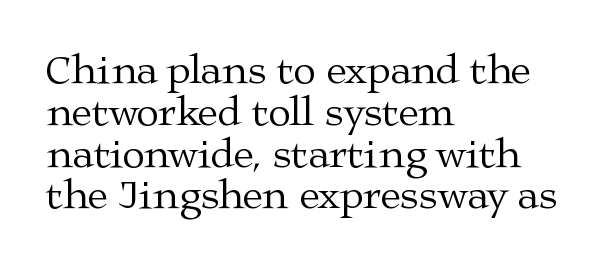
Q: Is the text bold? A: No.
Q: Is the text italic (slanted)? A: No, it is upright.
Q: Is the typeface a serif or a sans-serif typeface? A: Serif.
Q: Is the text underlined? A: No.
Q: How is the paragraph aligned? A: Left-aligned.
Q: Is the spacing between letters normal or unusually wide? A: Normal.
Q: Is the spacing between lines tight, normal or loose? A: Tight.
Q: Width (condensed, normal, or wide)? A: Wide.
Q: Stroke contrast? A: Medium.
Q: x-height? A: Medium.
Q: Monospaced? A: No.
